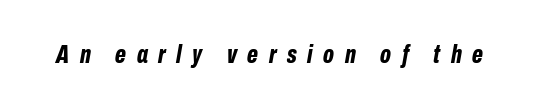
Compared with an ordinary text face, these strokes are far heavier — a full bold. Someone cranked the tracking dial way up on this one. Letters rest on an invisible, unmarked baseline. Yep, that's italic — everything's leaning.
